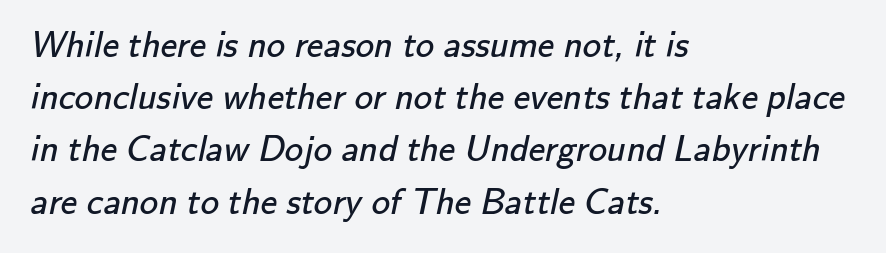
{"serif": "no", "bold": "no", "weight": "regular", "width": "normal", "stroke_contrast": "low", "x_height": "small", "monospaced": "no", "underline": "no", "align": "left", "line_spacing": "normal", "line_spacing_ratio": 1.41, "letter_spacing": "normal", "letter_spacing_em": 0.0, "glyph_px": 37}
